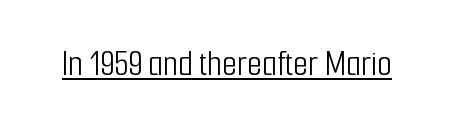
Every character sits straight up, as roman type does. A continuous stroke trails under the words, as in a hyperlink. Stroke mass is kept to a normal reading level or below. Look at the bottom of the vertical strokes: they stop flat, with no serifs. This sample has the flowing, uneven cadence of proportional lettering.
